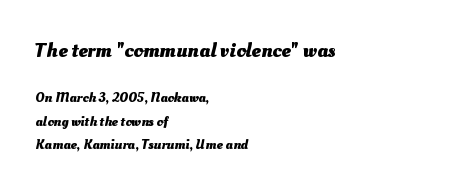
The image shows 21 px bold type; set left-aligned, normal line spacing (1.68x), normal letter spacing, not underlined; the first (top) block is 1.5x larger.
